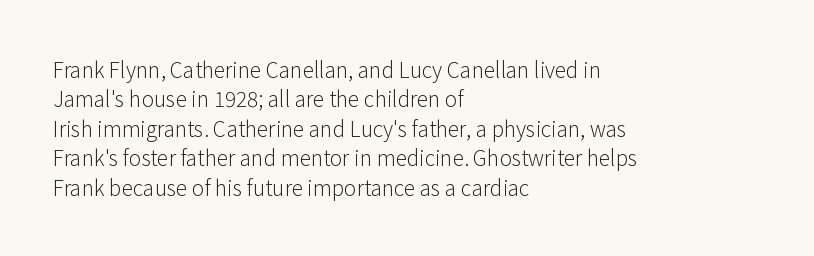
Q: Is the text bold? A: No.
Q: Is the text italic (slanted)? A: No, it is upright.
Q: Is the text underlined? A: No.
Q: How is the paragraph aligned? A: Left-aligned.
Q: Is the spacing between letters normal or unusually wide? A: Normal.
Q: Is the spacing between lines tight, normal or loose? A: Normal.
